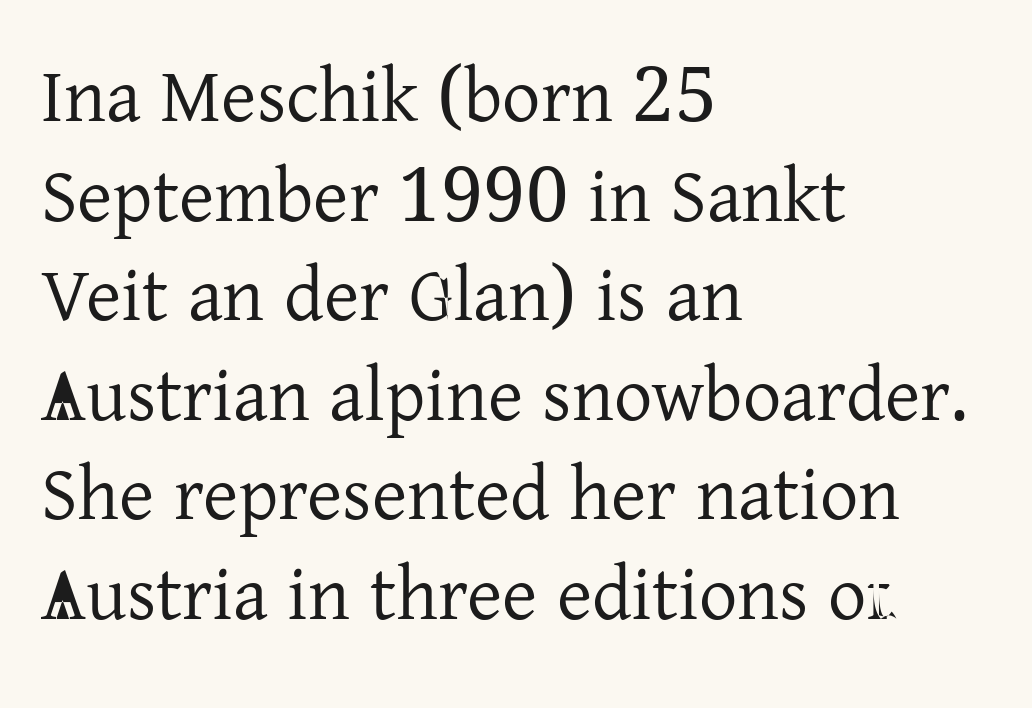
Q: Is the text bold? A: No.
Q: Is the text italic (slanted)? A: No, it is upright.
Q: Is the typeface a serif or a sans-serif typeface? A: Serif.
Q: Is the text underlined? A: No.
Q: How is the paragraph aligned? A: Left-aligned.
Q: Is the spacing between letters normal or unusually wide? A: Normal.
Q: Is the spacing between lines tight, normal or loose? A: Normal.
Q: Width (condensed, normal, or wide)? A: Normal.
Q: Stroke contrast? A: Low.
Q: x-height? A: Medium.
Q: Monospaced? A: No.
